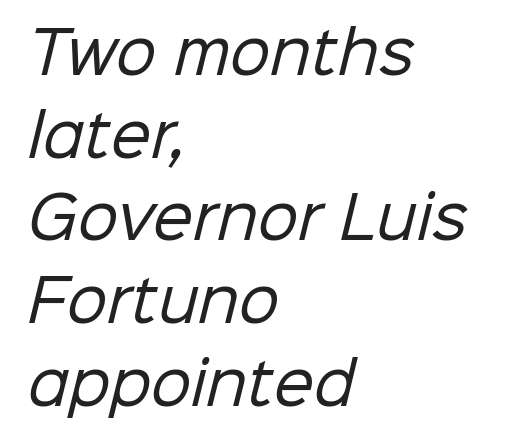
Q: Is the text bold? A: No.
Q: Is the typeface a serif or a sans-serif typeface? A: Sans-serif.
Q: Is the text underlined? A: No.
Q: How is the paragraph aligned? A: Left-aligned.
Q: Is the spacing between letters normal or unusually wide? A: Normal.
Q: Is the spacing between lines tight, normal or loose? A: Normal.
Q: Width (condensed, normal, or wide)? A: Normal.
Q: Stroke contrast? A: Low.
Q: x-height? A: Medium.
Q: Monospaced? A: No.
